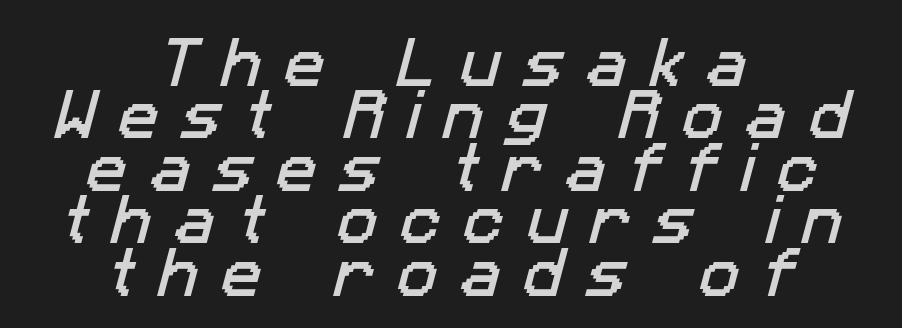
{"serif": "no", "width": "normal", "stroke_contrast": "low", "x_height": "medium", "monospaced": "no", "underline": "no", "align": "center", "line_spacing": "tight", "line_spacing_ratio": 0.97, "letter_spacing": "wide", "letter_spacing_em": 0.42, "glyph_px": 54}
